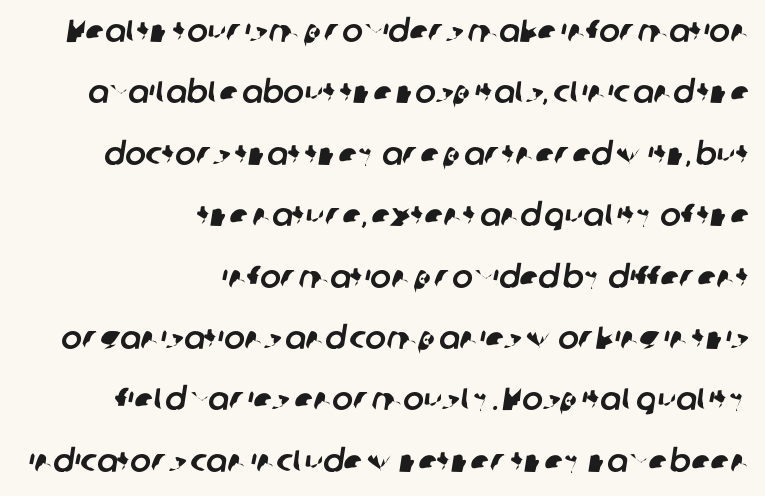
Letterform terminals end flat and unadorned throughout the passage. One-word summary of the alignment: right. Compared with typical body copy, the letter spacing here is the same. Lines of text with bare space underneath.
